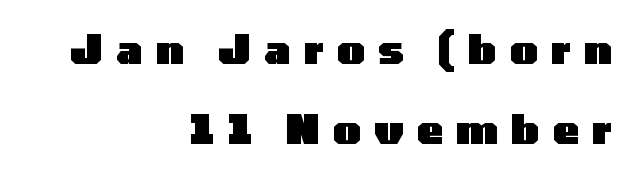
Honestly, the rows look like they've been pulled way apart. As a designer I'd log this as weight 700, bold. Nope, no serifs anywhere on these letters. Look at the tracking — it's clearly loosened, letters drifting apart. Reading down the block, your eye finds every line finishing at a fixed right position.
